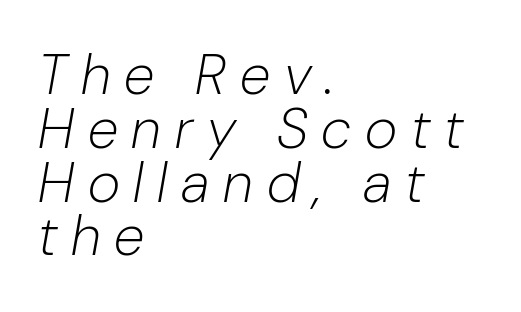
The image shows 56 px light type, italic (leaning right); set left-aligned, tight line spacing (0.96x), unusually wide letter spacing (+0.25 em), not underlined; low stroke contrast and a medium x-height.
